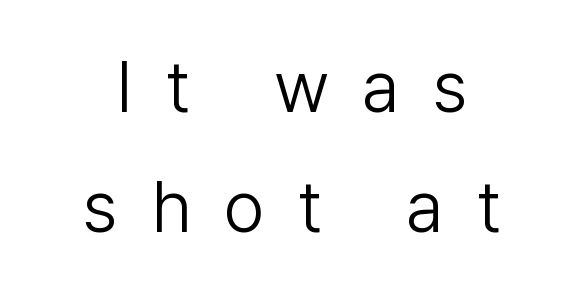
The image shows 72 px light sans-serif type, upright; set centered, normal line spacing (1.66x), unusually wide letter spacing (+0.46 em), not underlined; low stroke contrast and a medium x-height.
